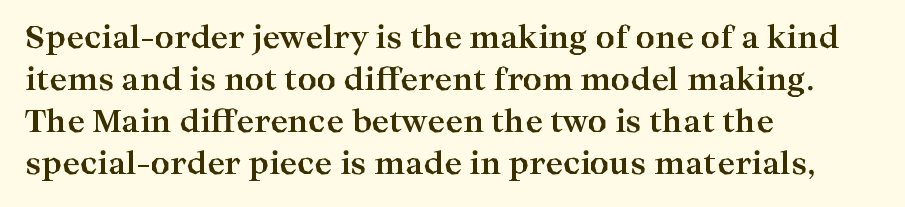
The image shows 30 px bold, wide serif type, upright; set left-aligned, normal line spacing (1.4x), normal letter spacing, not underlined; high stroke contrast and a medium x-height.
